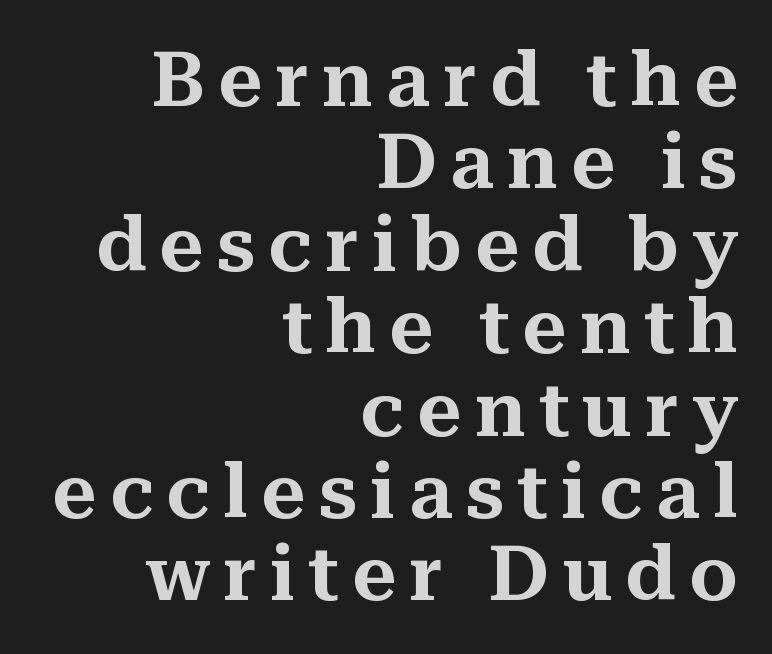
Q: Is the text italic (slanted)? A: No, it is upright.
Q: Is the typeface a serif or a sans-serif typeface? A: Serif.
Q: Is the text underlined? A: No.
Q: How is the paragraph aligned? A: Right-aligned.
Q: Is the spacing between lines tight, normal or loose? A: Tight.
Q: Width (condensed, normal, or wide)? A: Normal.
Q: Stroke contrast? A: Medium.
Q: x-height? A: Medium.
Q: Monospaced? A: No.
